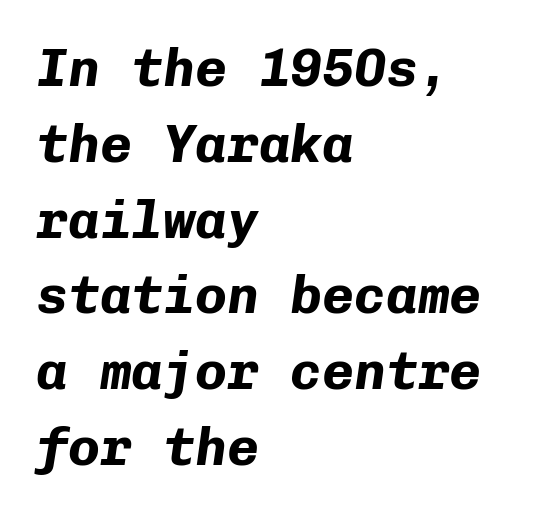
{"italic": "yes", "lean": "right", "slant_degrees": 8, "bold": "yes", "weight": "bold", "width": "normal", "stroke_contrast": "low", "x_height": "medium", "monospaced": "yes", "underline": "no", "align": "left", "line_spacing": "normal", "line_spacing_ratio": 1.43, "letter_spacing": "normal", "letter_spacing_em": 0.0, "glyph_px": 53}
